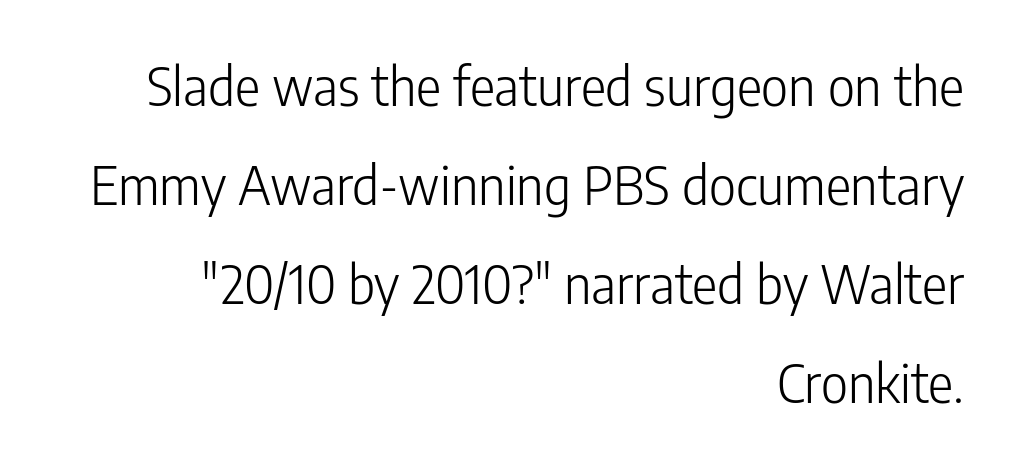
Q: Is the text bold? A: No.
Q: Is the text italic (slanted)? A: No, it is upright.
Q: Is the typeface a serif or a sans-serif typeface? A: Sans-serif.
Q: Is the text underlined? A: No.
Q: How is the paragraph aligned? A: Right-aligned.
Q: Is the spacing between letters normal or unusually wide? A: Normal.
Q: Width (condensed, normal, or wide)? A: Condensed.
Q: Stroke contrast? A: Low.
Q: x-height? A: Medium.
Q: Monospaced? A: No.
